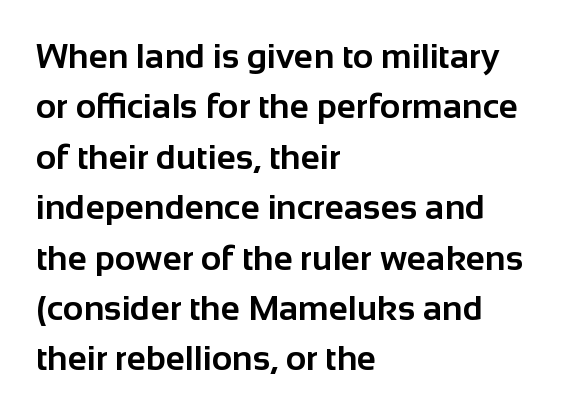
The image shows 35 px bold sans-serif type, upright; set left-aligned, normal line spacing (1.44x), normal letter spacing, not underlined; low stroke contrast and a medium x-height.
